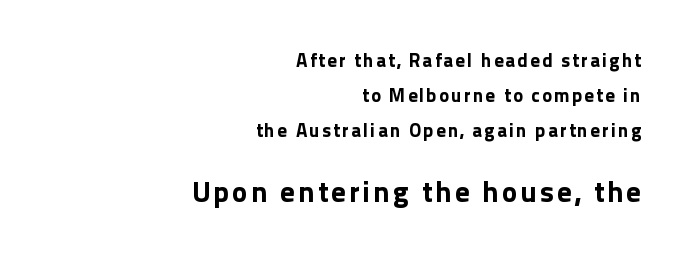
{"serif": "no", "italic": "no", "width": "normal", "stroke_contrast": "low", "x_height": "medium", "monospaced": "no", "underline": "no", "align": "right", "line_spacing_ratio": 1.84, "larger_block": "second", "size_ratio": 1.53, "glyph_px": 29}
